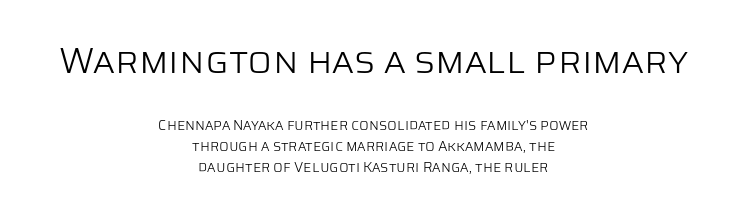
{"serif": "no", "italic": "no", "bold": "no", "weight": "light", "width": "normal", "stroke_contrast": "low", "x_height": "large", "monospaced": "no", "underline": "no", "align": "center", "line_spacing": "normal", "line_spacing_ratio": 1.49, "letter_spacing": "normal", "letter_spacing_em": 0.0, "larger_block": "first", "size_ratio": 2.57, "glyph_px": 36}
